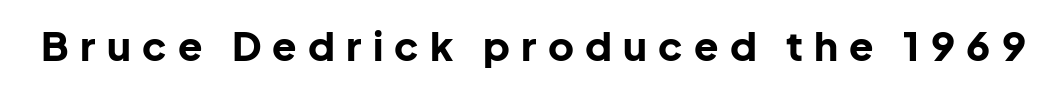
The image shows 40 px bold sans-serif type, upright; set unusually wide letter spacing (+0.28 em), not underlined; low stroke contrast and a medium x-height.
